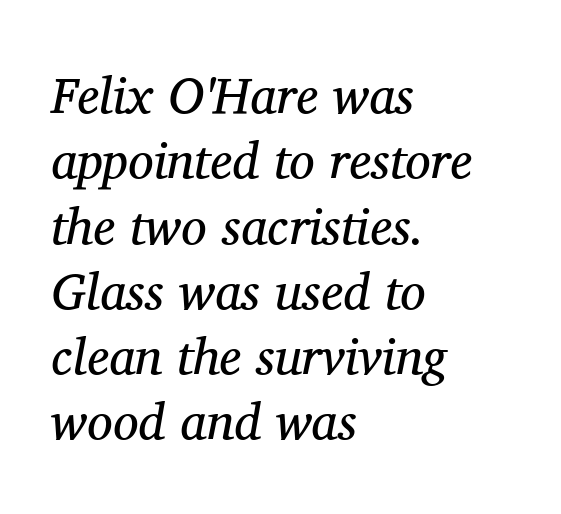
{"serif": "yes", "italic": "yes", "lean": "right", "slant_degrees": 11, "bold": "no", "weight": "regular", "width": "normal", "stroke_contrast": "medium", "x_height": "medium", "monospaced": "no", "underline": "no", "align": "left", "line_spacing": "normal", "line_spacing_ratio": 1.28, "letter_spacing": "normal", "letter_spacing_em": 0.0, "glyph_px": 51}
